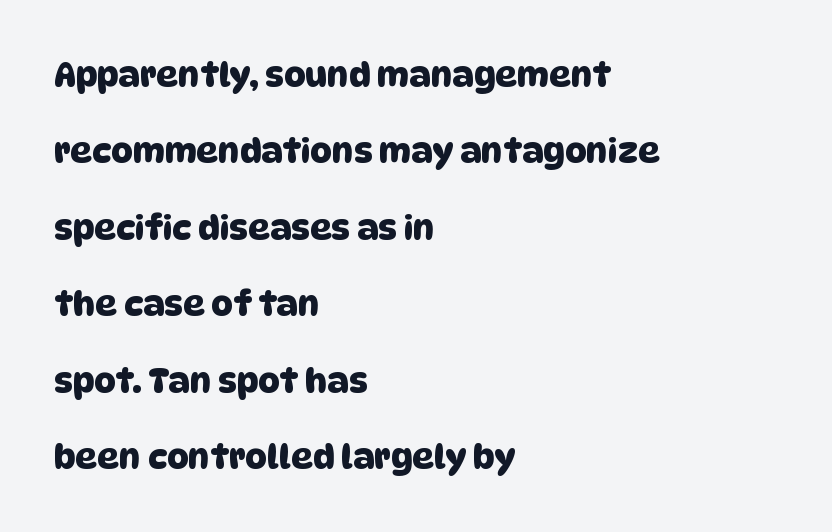
Does the type have serifs? No, each stem ends abruptly. The lines are spread far apart with generous leading. Spacing verdict: proportional, widths tailored to each character. All the whitespace from short lines collects on the right.
